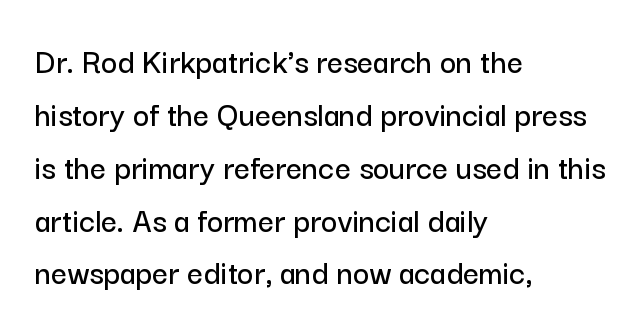
{"serif": "no", "italic": "no", "width": "normal", "stroke_contrast": "low", "x_height": "medium", "monospaced": "no", "underline": "no", "align": "left", "line_spacing": "normal", "line_spacing_ratio": 1.51, "letter_spacing": "normal", "letter_spacing_em": 0.0, "glyph_px": 35}
